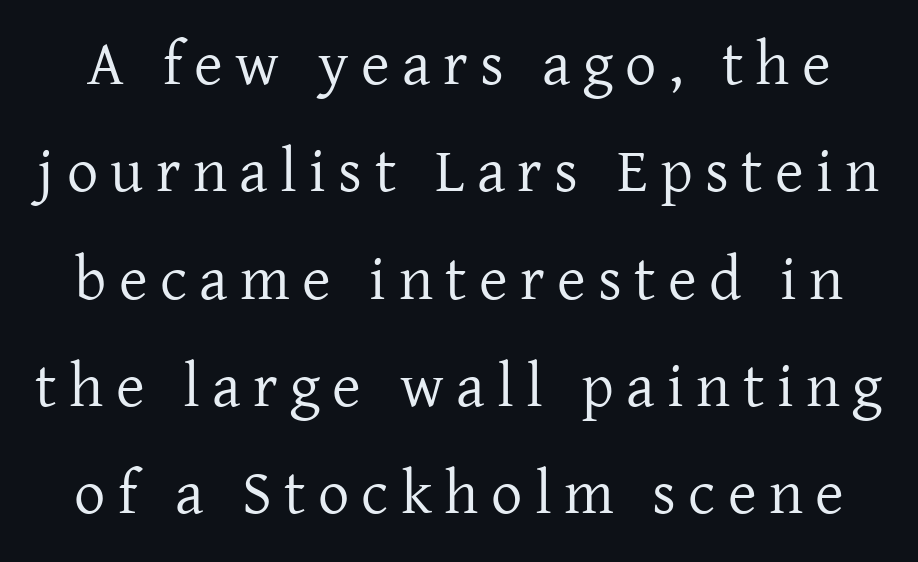
{"serif": "yes", "italic": "no", "bold": "no", "weight": "regular", "width": "normal", "stroke_contrast": "low", "x_height": "medium", "monospaced": "no", "underline": "no", "line_spacing_ratio": 1.73, "letter_spacing": "wide", "letter_spacing_em": 0.2, "glyph_px": 62}
